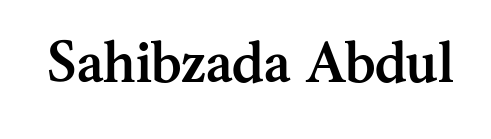
The image shows 57 px semibold serif type, upright; set normal letter spacing, not underlined; medium stroke contrast and a medium x-height.
